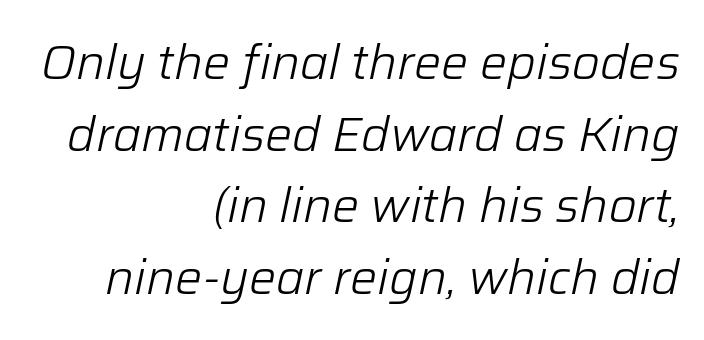
Beneath every word, the page is bare. Normally led — the rows are evenly, conventionally spaced. Leftover space on each line is placed entirely before the opening word. The typeface has the unassuming heft of standard copy or less. The type is set solid horizontally, with unmodified tracking.
